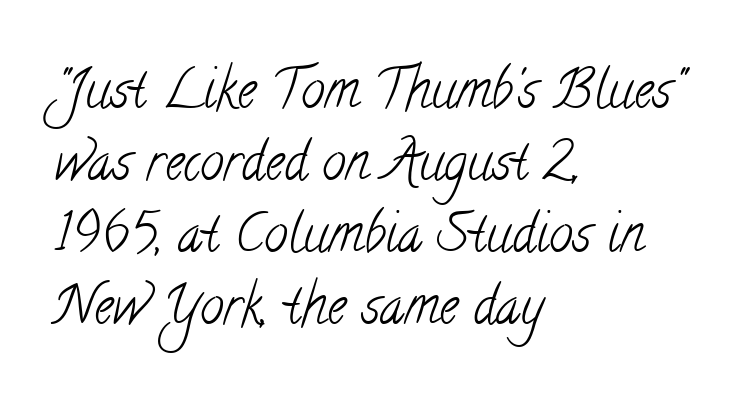
{"serif": "yes", "bold": "no", "weight": "light", "width": "condensed", "stroke_contrast": "low", "x_height": "small", "monospaced": "no", "underline": "no", "align": "left", "line_spacing": "normal", "line_spacing_ratio": 1.36, "letter_spacing": "normal", "letter_spacing_em": 0.0, "glyph_px": 53}
